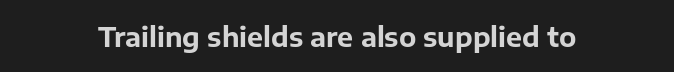
{"italic": "no", "bold": "yes", "underline": "no", "letter_spacing": "normal", "letter_spacing_em": 0.0, "glyph_px": 27}
